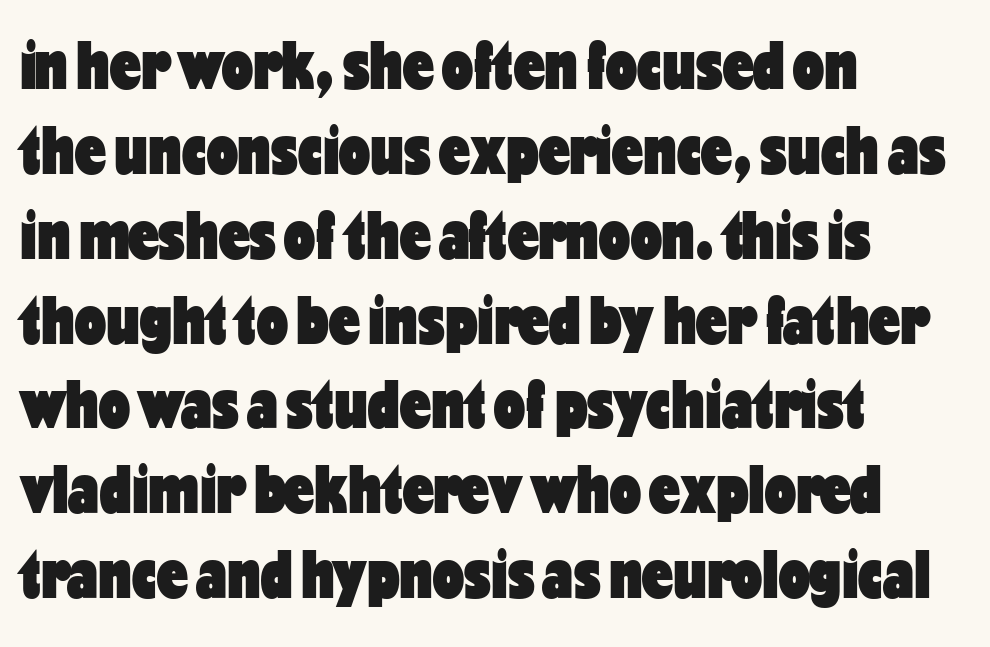
Q: Is the text bold? A: Yes.
Q: Is the text italic (slanted)? A: No, it is upright.
Q: Is the typeface a serif or a sans-serif typeface? A: Sans-serif.
Q: Is the text underlined? A: No.
Q: How is the paragraph aligned? A: Left-aligned.
Q: Is the spacing between letters normal or unusually wide? A: Normal.
Q: Width (condensed, normal, or wide)? A: Condensed.
Q: Stroke contrast? A: Low.
Q: x-height? A: Medium.
Q: Monospaced? A: No.
